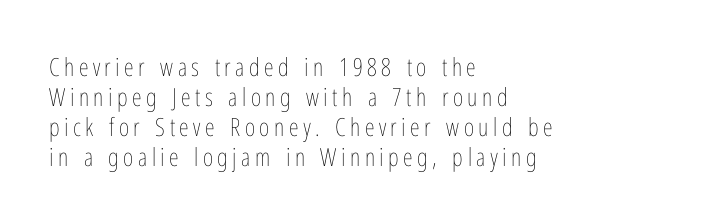
The image shows 25 px text type, upright; set left-aligned, line spacing 1.2x, not underlined.
